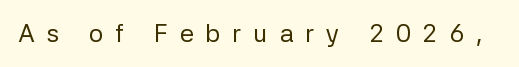
The image shows 25 px text type, upright; set unusually wide letter spacing (+0.48 em), not underlined.
